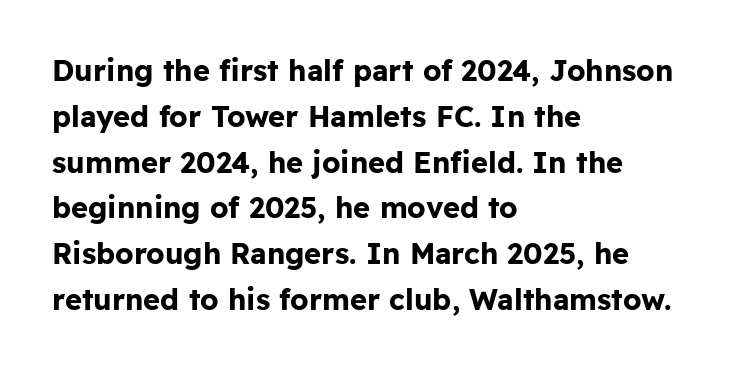
The image shows 29 px bold sans-serif type, upright; set left-aligned, normal line spacing (1.58x), normal letter spacing, not underlined; low stroke contrast and a medium x-height.
